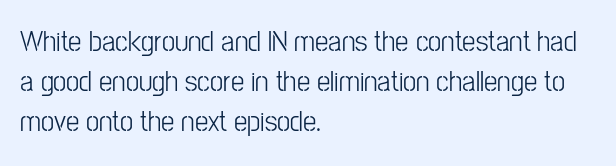
The image shows 30 px condensed sans-serif type, upright; set left-aligned, normal line spacing (1.33x), normal letter spacing, not underlined; low stroke contrast and a medium x-height.
